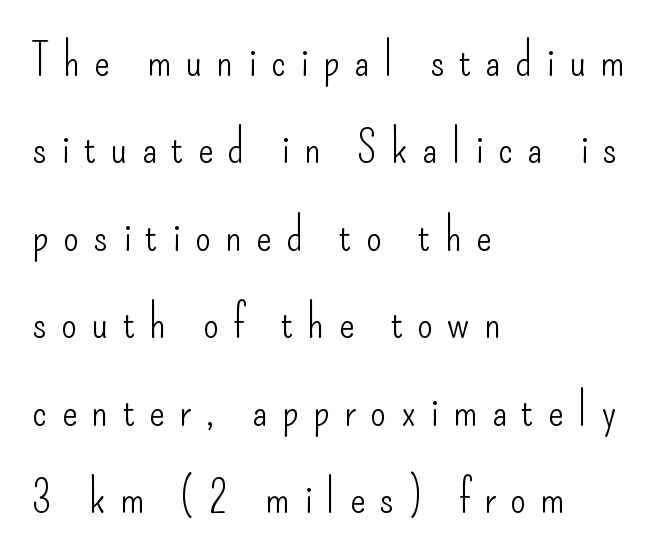
Words appear elongated and porous because spacing is wide. The font family rendered here belongs to the sans-serif group. The weight would be labelled regular, book, light, or lighter still. Type without underlining. Alignment: flush left. Posture: vertical.
